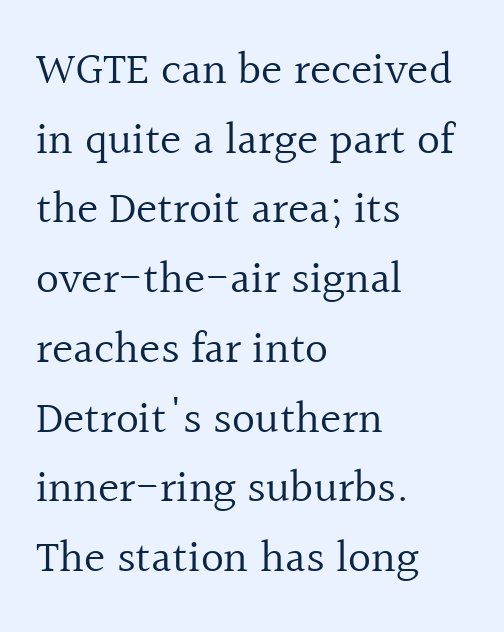
The cut favours lightness, reaching ordinary text weight at its darkest. This sample has the flowing, uneven cadence of proportional lettering. Does the leading feel generous? No, just average. Short and long lines alike share a common starting point at left.
